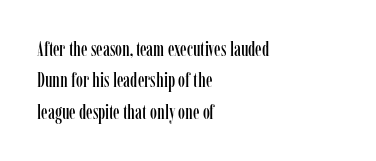
Compared with a centered layout, this one pins lines to the left instead. The space beneath each line is pristine and unruled. The passage shown stacks its lines at a standard gap. Do the letters lean? They stand straight. Spacing between characters is what you'd get straight out of the box.
